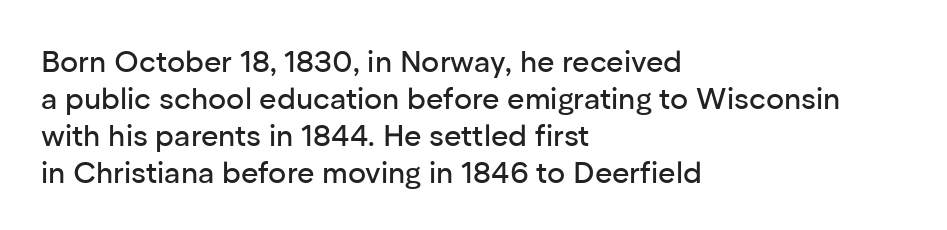
Q: Is the text italic (slanted)? A: No, it is upright.
Q: Is the typeface a serif or a sans-serif typeface? A: Sans-serif.
Q: Is the text underlined? A: No.
Q: How is the paragraph aligned? A: Left-aligned.
Q: Is the spacing between letters normal or unusually wide? A: Normal.
Q: Width (condensed, normal, or wide)? A: Normal.
Q: Stroke contrast? A: Low.
Q: x-height? A: Medium.
Q: Monospaced? A: No.
